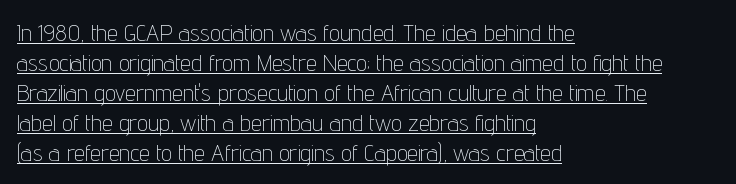
Q: Is the text bold? A: No.
Q: Is the text italic (slanted)? A: No, it is upright.
Q: Is the text underlined? A: Yes.
Q: How is the paragraph aligned? A: Left-aligned.
Q: Is the spacing between letters normal or unusually wide? A: Normal.
Q: Is the spacing between lines tight, normal or loose? A: Normal.
